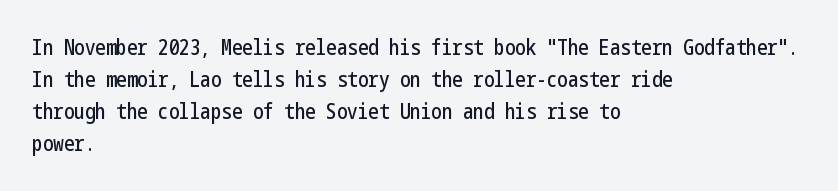
Q: Is the text italic (slanted)? A: No, it is upright.
Q: Is the text underlined? A: No.
Q: How is the paragraph aligned? A: Left-aligned.
Q: Is the spacing between letters normal or unusually wide? A: Normal.
Q: Is the spacing between lines tight, normal or loose? A: Normal.
